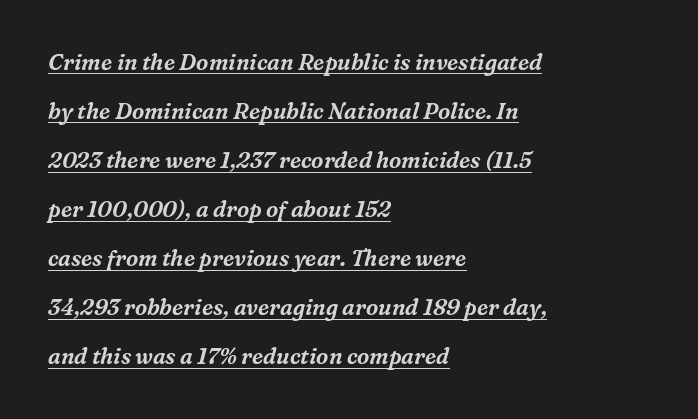
{"italic": "yes", "lean": "right", "slant_degrees": 16, "underline": "yes", "align": "left", "line_spacing": "loose", "line_spacing_ratio": 2.23, "letter_spacing": "normal", "letter_spacing_em": 0.0, "glyph_px": 22}
